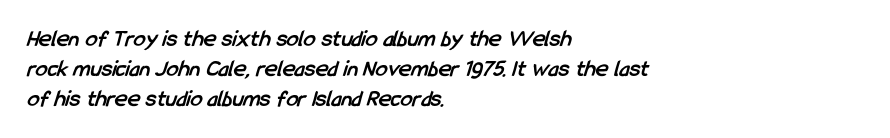
The image shows 24 px bold type; set left-aligned, normal line spacing (1.26x), normal letter spacing, not underlined.
